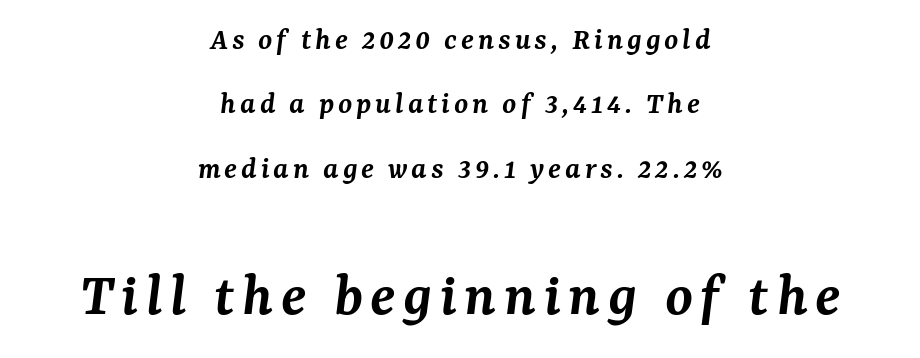
Q: Is the text bold? A: Semi-bold.
Q: Is the text italic (slanted)? A: Yes, it leans right by about 7 degrees.
Q: Is the typeface a serif or a sans-serif typeface? A: Serif.
Q: Is the text underlined? A: No.
Q: How is the paragraph aligned? A: Centered.
Q: Is the spacing between lines tight, normal or loose? A: Loose.
Q: Which block of text is set in a larger size, the first (top) or the second (bottom)? A: The second (bottom) one.
Q: Width (condensed, normal, or wide)? A: Normal.
Q: Stroke contrast? A: Medium.
Q: x-height? A: Medium.
Q: Monospaced? A: No.
